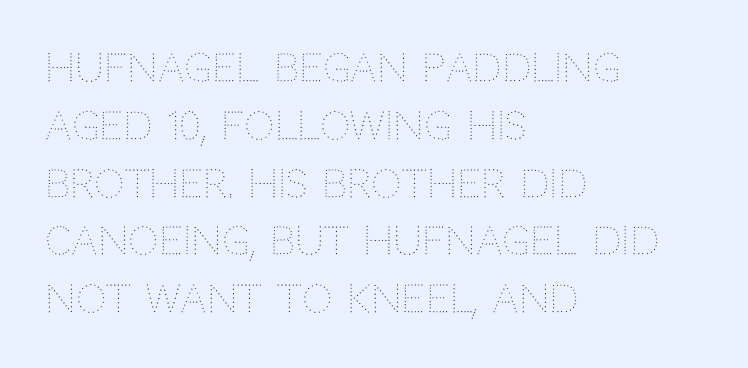
The image shows 38 px thin type, upright; set left-aligned, normal line spacing (1.52x), normal letter spacing, not underlined; medium stroke contrast and a large x-height.
